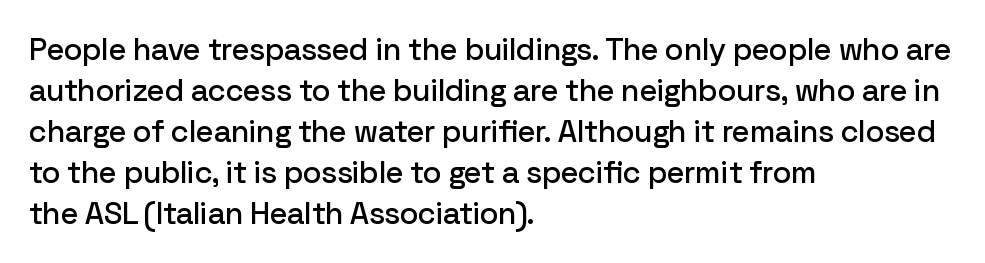
Proportional: the letters do not fall into vertical columns. The type family on display is of the sans-serif kind. Vertically, the passage feels balanced, rows spaced as you'd expect. The type sits square on the baseline with zero lean. Between one letter and the next there's only the usual sliver of space. In CSS terms this would be text-align: left.
